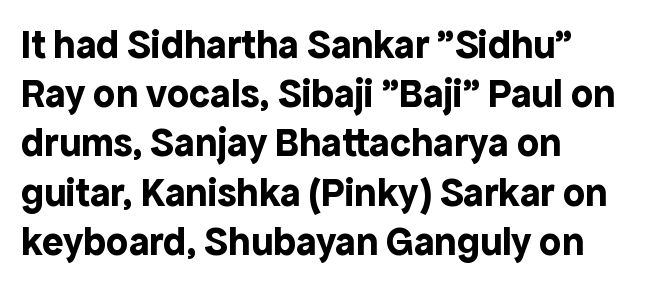
Q: Is the text bold? A: Yes.
Q: Is the text italic (slanted)? A: No, it is upright.
Q: Is the typeface a serif or a sans-serif typeface? A: Sans-serif.
Q: Is the text underlined? A: No.
Q: How is the paragraph aligned? A: Left-aligned.
Q: Is the spacing between letters normal or unusually wide? A: Normal.
Q: Width (condensed, normal, or wide)? A: Normal.
Q: x-height? A: Medium.
Q: Monospaced? A: No.
